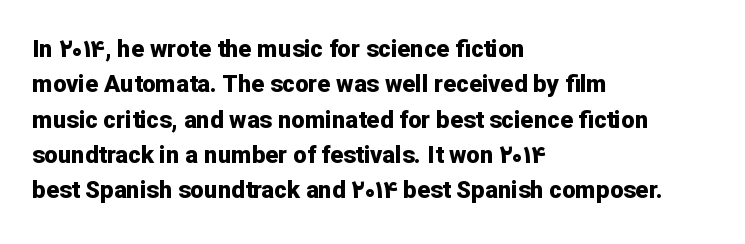
{"italic": "no", "bold": "yes", "underline": "no", "align": "left", "line_spacing": "normal", "line_spacing_ratio": 1.47, "letter_spacing": "normal", "letter_spacing_em": 0.0, "glyph_px": 24}
